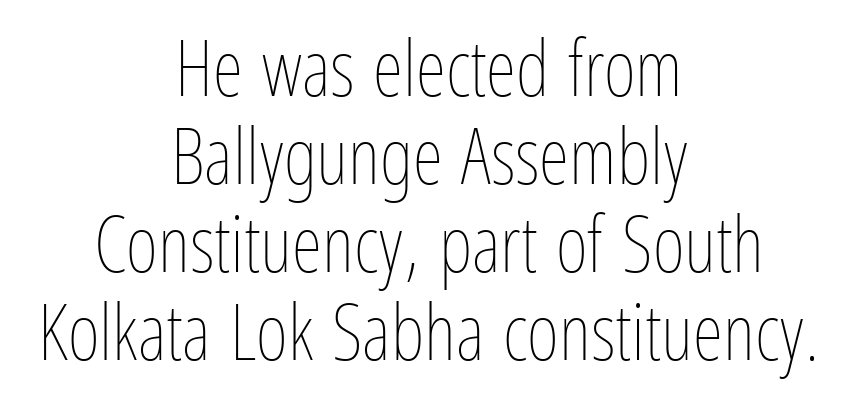
The image shows 78 px thin, condensed type, upright; set centered, tight line spacing (1.13x), normal letter spacing, not underlined; low stroke contrast and a medium x-height.
